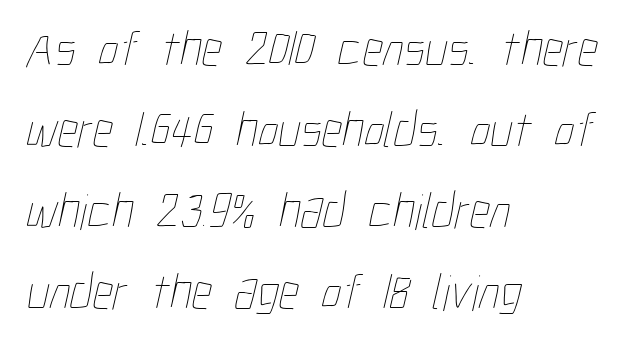
{"bold": "no", "weight": "thin", "width": "condensed", "stroke_contrast": "low", "x_height": "medium", "monospaced": "no", "underline": "no", "align": "left", "line_spacing": "normal", "line_spacing_ratio": 1.59, "letter_spacing": "normal", "letter_spacing_em": 0.0, "glyph_px": 51}
